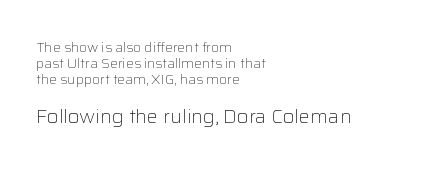
The vertical gap from one line to the next is small. Where is the straight margin? On the left. The later block is typeset at a bigger size than the earlier block. Designer's note — italics off, roman on. A light-to-regular cut is what we see here. Just letters on the line, the space beneath them empty.
